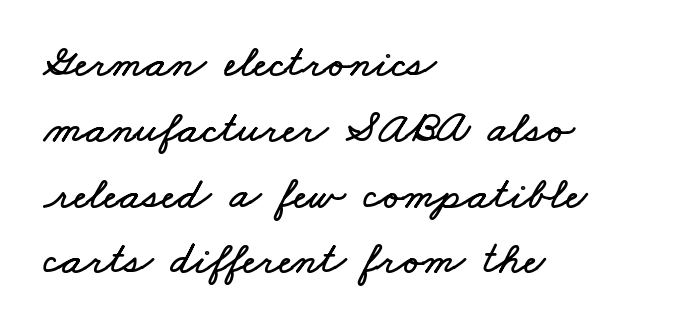
{"width": "wide", "stroke_contrast": "low", "x_height": "small", "monospaced": "no", "underline": "no", "align": "left", "line_spacing": "normal", "line_spacing_ratio": 1.43, "letter_spacing": "normal", "letter_spacing_em": 0.0, "glyph_px": 46}
